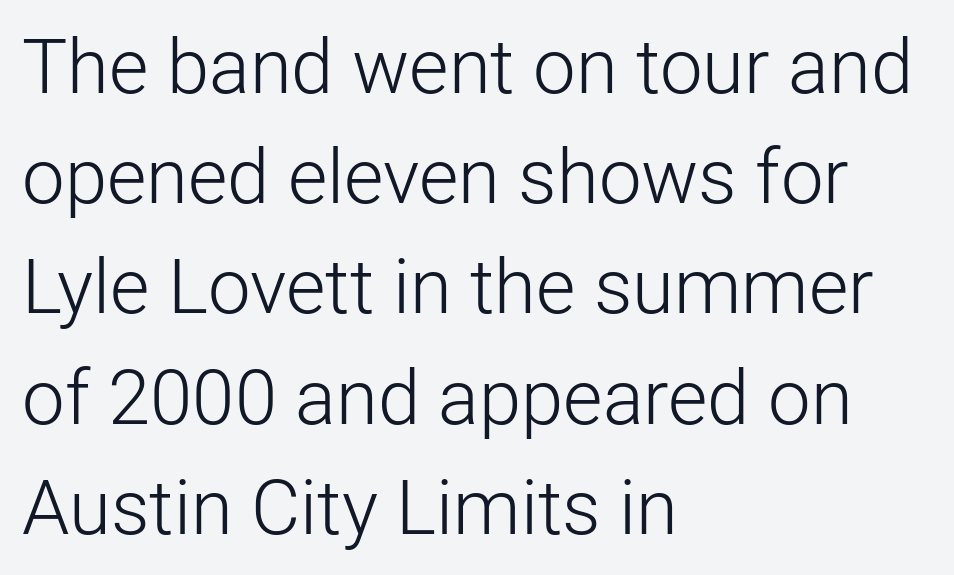
{"serif": "no", "italic": "no", "bold": "no", "weight": "light", "width": "normal", "stroke_contrast": "low", "x_height": "medium", "monospaced": "no", "underline": "no", "align": "left", "line_spacing": "normal", "line_spacing_ratio": 1.45, "letter_spacing": "normal", "letter_spacing_em": 0.0, "glyph_px": 76}
